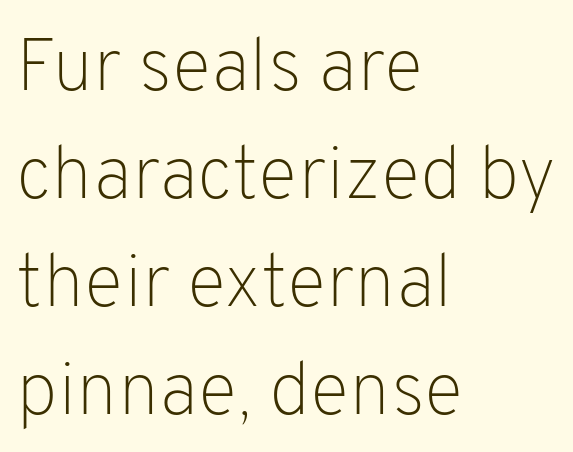
Where is the straight margin? On the left. The lettering stays uniformly vertical, giving the passage a roman look. Weight: regular or lighter. The rendering shows plain stroke endings on the letterforms — a sans-serif design. Proportional: the letters do not fall into vertical columns. Honestly, the letter spacing is just normal — you wouldn't notice it.
